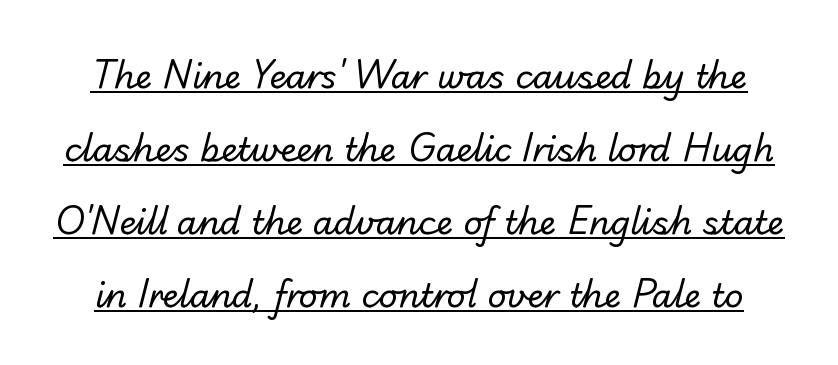
Each stroke keeps to a modest, everyday thickness or less. Tracking here is standard; glyphs follow each other at the usual distance. Examine the stroke ends and you'll find no serifs. Line spacing here is loose. Each letter keeps its own natural width here, so spacing adapts to shape. The typesetter has applied underlining to the passage shown.
